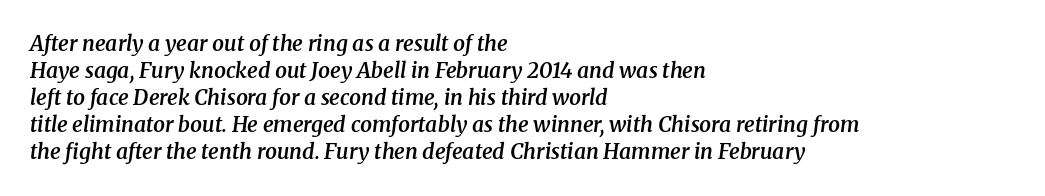
Posture: slanted. The setting favours the left margin, as ordinary paragraphs usually do. This is moderately heavy type, rendered in semibold. What stands out about the letter spacing? Nothing — it is the standard amount. Nobody drew a line under any word here. If you measured baseline to baseline, you'd find a middling distance.
